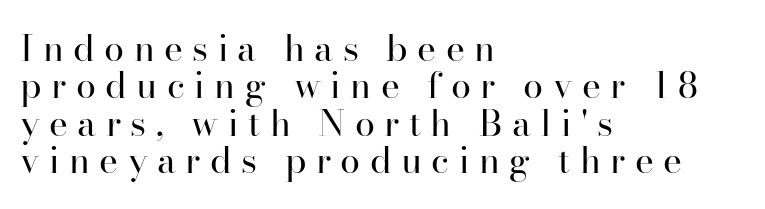
The image shows 36 px regular-weight serif type, upright; set left-aligned, tight line spacing (1.04x), unusually wide letter spacing (+0.26 em), not underlined; high stroke contrast and a small x-height.
